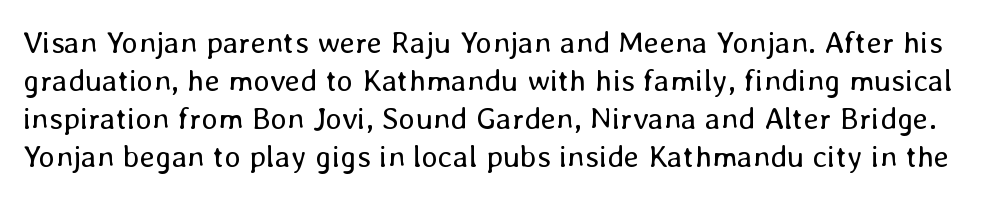
{"italic": "no", "bold": "no", "weight": "regular", "width": "normal", "stroke_contrast": "low", "x_height": "medium", "monospaced": "no", "underline": "no", "line_spacing_ratio": 1.23, "letter_spacing": "normal", "letter_spacing_em": 0.0, "glyph_px": 31}
